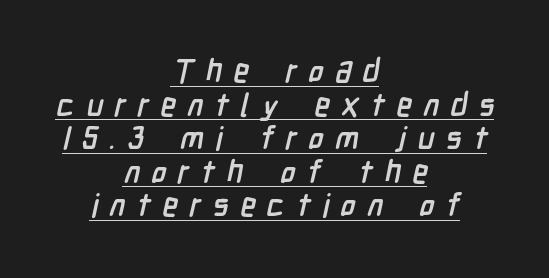
{"serif": "no", "bold": "yes", "weight": "semibold", "width": "condensed", "stroke_contrast": "low", "x_height": "medium", "monospaced": "no", "underline": "yes", "align": "center", "line_spacing": "tight", "line_spacing_ratio": 1.05, "letter_spacing": "wide", "letter_spacing_em": 0.35, "glyph_px": 32}
